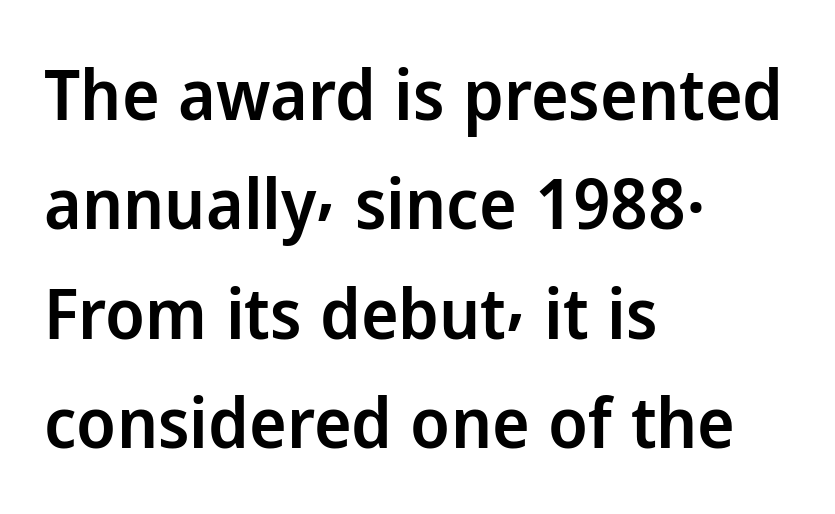
Q: Is the text bold? A: Semi-bold.
Q: Is the text italic (slanted)? A: No, it is upright.
Q: Is the typeface a serif or a sans-serif typeface? A: Sans-serif.
Q: Is the text underlined? A: No.
Q: How is the paragraph aligned? A: Left-aligned.
Q: Is the spacing between letters normal or unusually wide? A: Normal.
Q: Is the spacing between lines tight, normal or loose? A: Normal.
Q: Width (condensed, normal, or wide)? A: Normal.
Q: Stroke contrast? A: Low.
Q: x-height? A: Medium.
Q: Monospaced? A: No.
